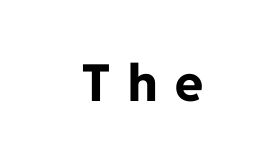
{"serif": "no", "italic": "no", "bold": "yes", "weight": "bold", "width": "normal", "stroke_contrast": "low", "x_height": "medium", "monospaced": "no", "underline": "no", "letter_spacing": "wide", "letter_spacing_em": 0.35, "glyph_px": 51}
